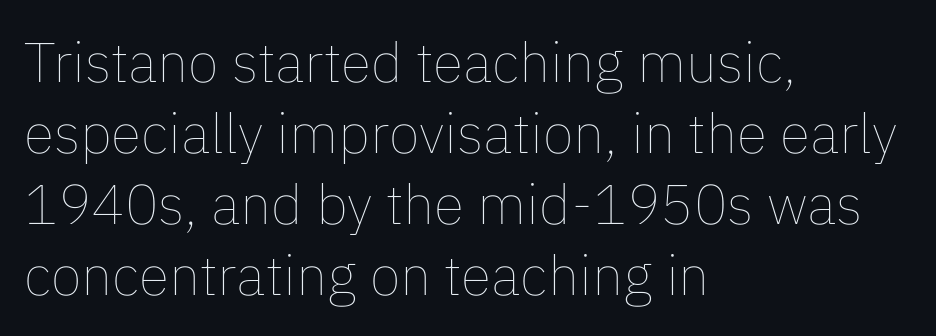
{"italic": "no", "bold": "no", "weight": "thin", "width": "normal", "stroke_contrast": "low", "x_height": "medium", "monospaced": "no", "underline": "no", "align": "left", "line_spacing": "normal", "line_spacing_ratio": 1.27, "letter_spacing": "normal", "letter_spacing_em": 0.0, "glyph_px": 56}
